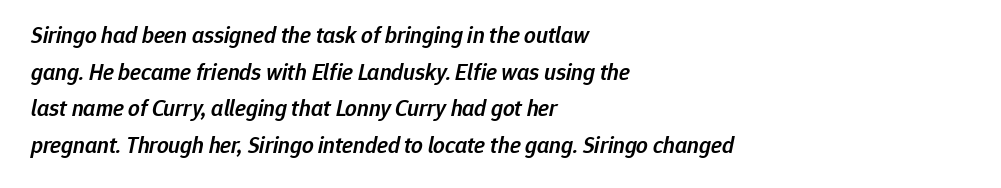
The rendering applies a slant to the glyphs. Unmarked baselines from the first word to the last. This is the in-between weight designers call semibold or demi. The lines in this sample share a left origin and differ only in where they stop.
